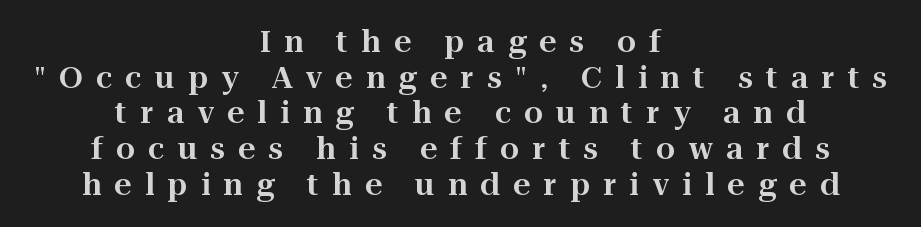
Nobody drew a line under any word here. Tracking here is generous; glyphs stand well apart from one another. The rendering uses natural spacing where letterforms have individual widths. Posture: vertical. These lines are composed in type with serifs.
